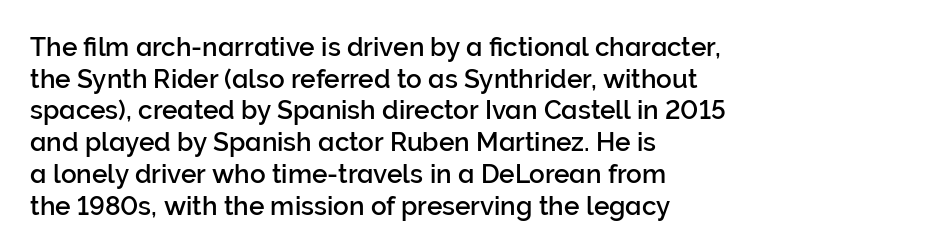
{"italic": "no", "underline": "no", "align": "left", "line_spacing_ratio": 1.22, "letter_spacing": "normal", "letter_spacing_em": 0.0, "glyph_px": 26}
